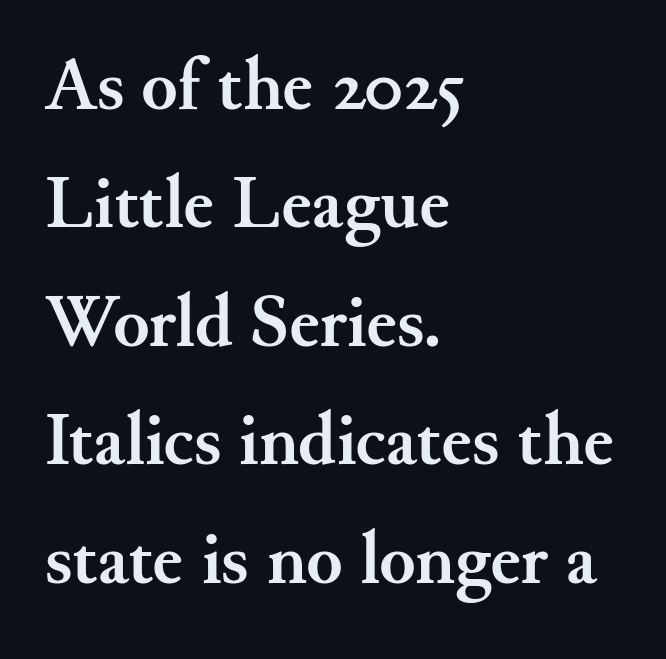
{"serif": "yes", "italic": "no", "bold": "yes", "weight": "semibold", "width": "normal", "stroke_contrast": "medium", "x_height": "small", "monospaced": "no", "underline": "no", "align": "left", "line_spacing": "normal", "line_spacing_ratio": 1.6, "letter_spacing": "normal", "letter_spacing_em": 0.0, "glyph_px": 74}
